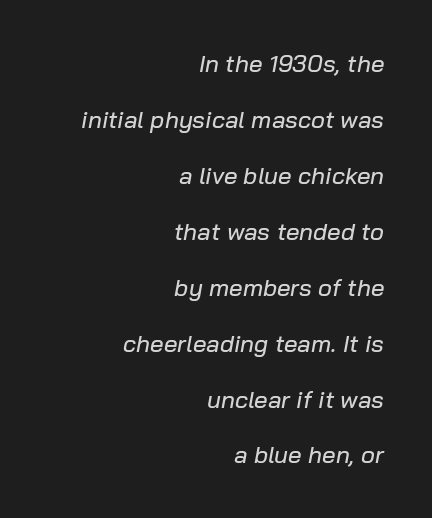
This sample uses plain, unmodified letter spacing. Only glyphs here, with clear space below each row. An italicized treatment has been applied to the whole sample. The passage is arranged like a letterhead date or caption credit — flush right.
